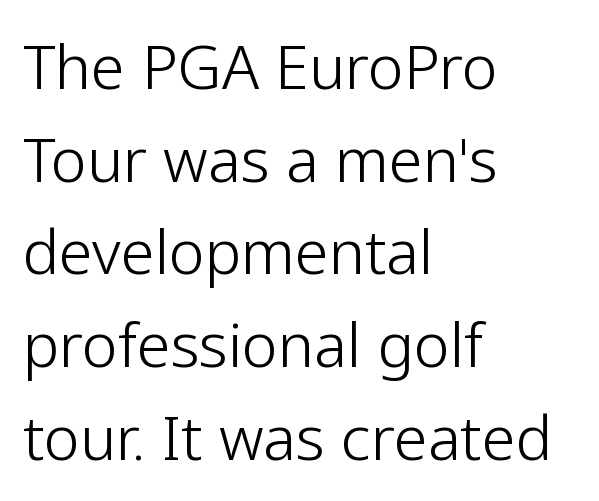
Q: Is the text bold? A: No.
Q: Is the text italic (slanted)? A: No, it is upright.
Q: Is the typeface a serif or a sans-serif typeface? A: Sans-serif.
Q: Is the text underlined? A: No.
Q: How is the paragraph aligned? A: Left-aligned.
Q: Is the spacing between letters normal or unusually wide? A: Normal.
Q: Is the spacing between lines tight, normal or loose? A: Normal.
Q: Width (condensed, normal, or wide)? A: Normal.
Q: Stroke contrast? A: Low.
Q: x-height? A: Medium.
Q: Monospaced? A: No.
